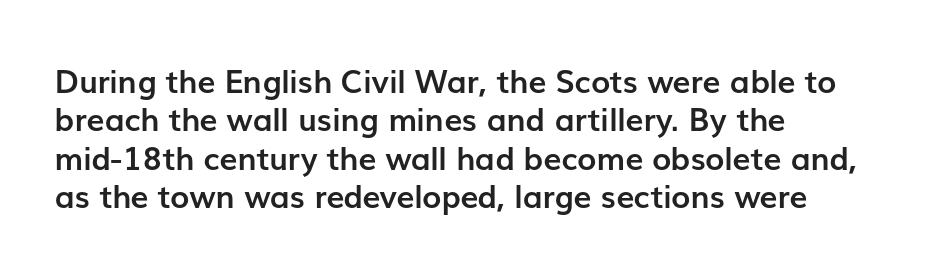
The image shows 32 px semibold sans-serif type, upright; set left-aligned, line spacing 1.2x, normal letter spacing, not underlined; low stroke contrast and a medium x-height.
